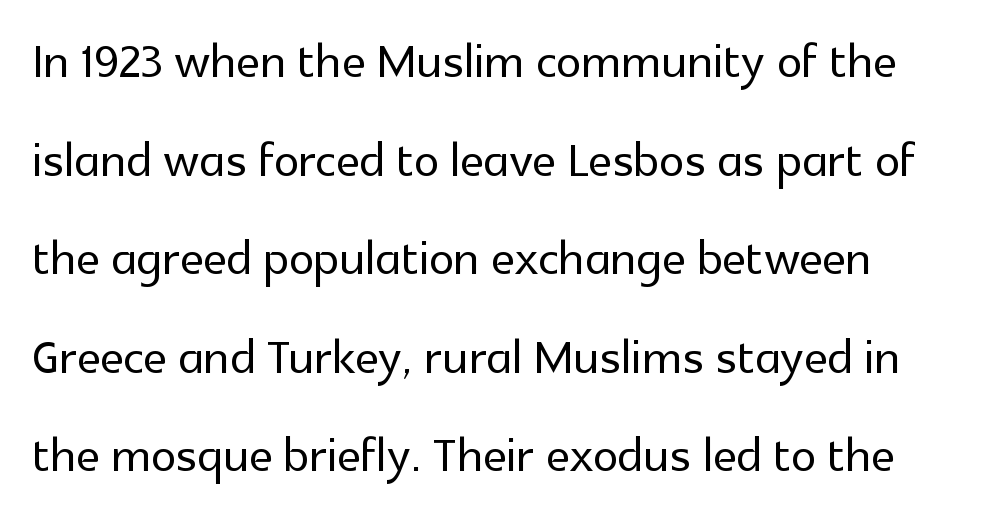
The image shows 64 px sans-serif type, upright; set normal line spacing (1.54x), normal letter spacing, not underlined; a medium x-height.
